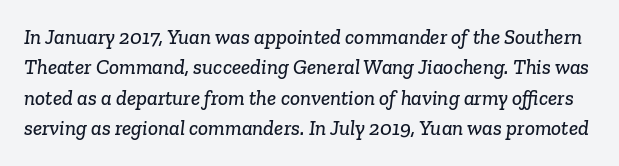
The image shows 21 px text type; set normal line spacing (1.45x), normal letter spacing, not underlined.
